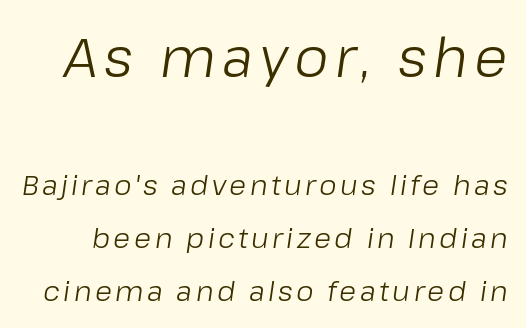
{"italic": "yes", "lean": "right", "slant_degrees": 8, "bold": "no", "weight": "light", "width": "normal", "stroke_contrast": "low", "x_height": "medium", "monospaced": "no", "underline": "no", "line_spacing_ratio": 1.88, "larger_block": "first", "size_ratio": 1.96, "glyph_px": 55}
